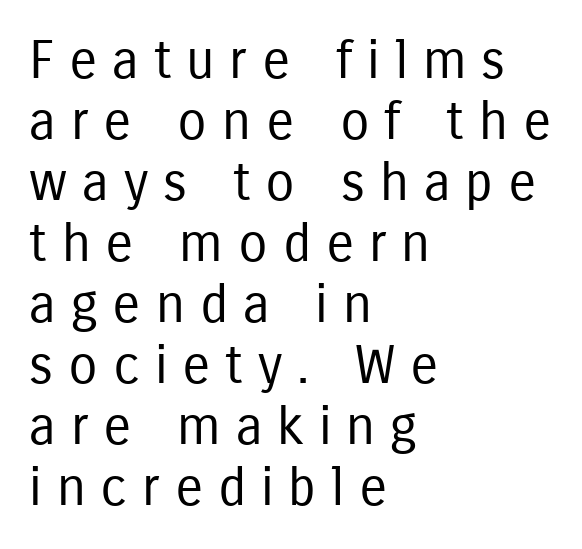
Examine the stroke ends and you'll find no serifs. Do the characters align in a grid? No, the font is proportional. Each line starts at the same left margin while the right side varies. The designer dialed line spacing down below the default. Check under the words: just untouched page.
